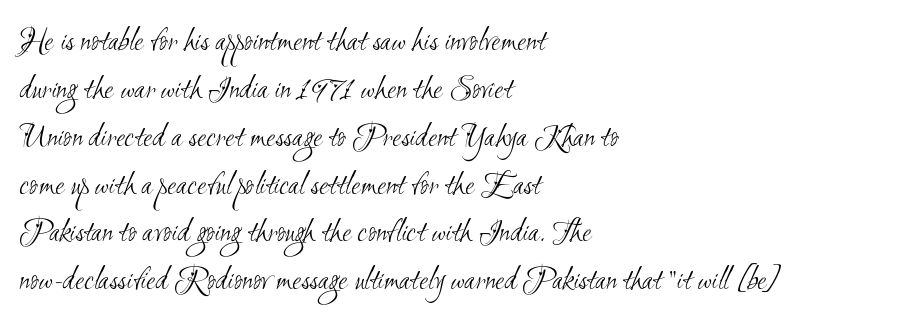
{"serif": "no", "bold": "no", "weight": "light", "width": "condensed", "stroke_contrast": "medium", "x_height": "small", "monospaced": "no", "underline": "no", "align": "left", "line_spacing": "normal", "line_spacing_ratio": 1.45, "letter_spacing": "normal", "letter_spacing_em": 0.0, "glyph_px": 33}
